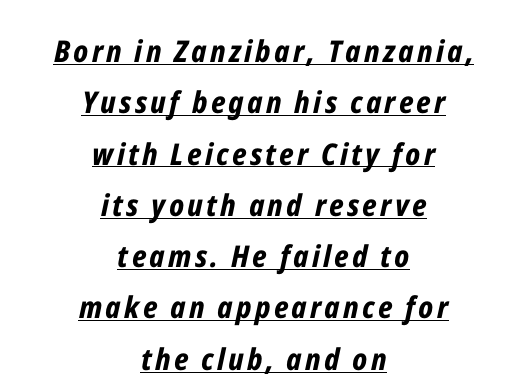
This sample has the flowing, uneven cadence of proportional lettering. Chunky letters — that's bold for sure. Caption: lettering with a line underneath. Does the copy run flush right? No — it is centered line by line.
